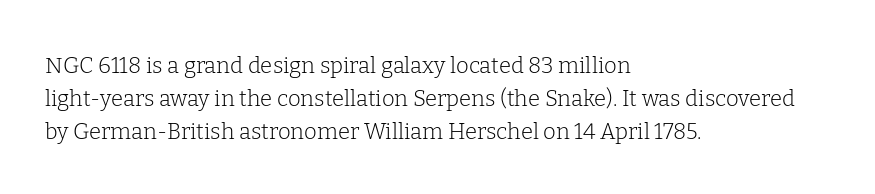
{"italic": "no", "bold": "no", "underline": "no", "align": "left", "line_spacing": "normal", "line_spacing_ratio": 1.51, "letter_spacing": "normal", "letter_spacing_em": 0.0, "glyph_px": 22}
